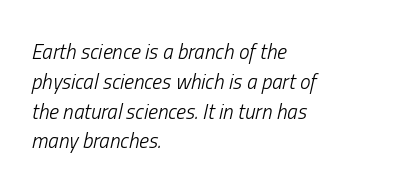
The image shows 21 px text type, italic (leaning right); set left-aligned, normal line spacing (1.42x), normal letter spacing, not underlined.
